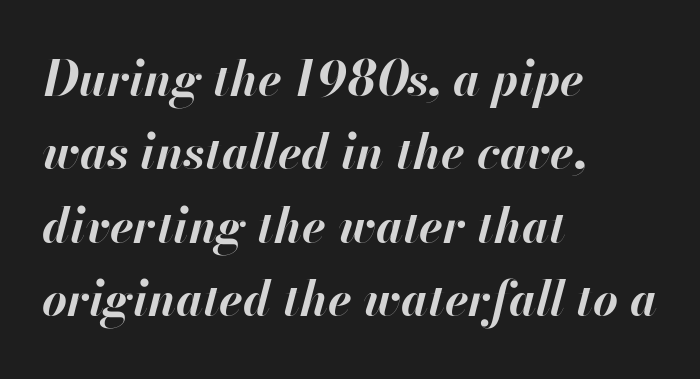
{"italic": "yes", "lean": "right", "slant_degrees": 13, "bold": "yes", "weight": "bold", "width": "normal", "stroke_contrast": "high", "x_height": "small", "monospaced": "no", "underline": "no", "align": "left", "line_spacing": "normal", "line_spacing_ratio": 1.53, "letter_spacing": "normal", "letter_spacing_em": 0.0, "glyph_px": 48}
